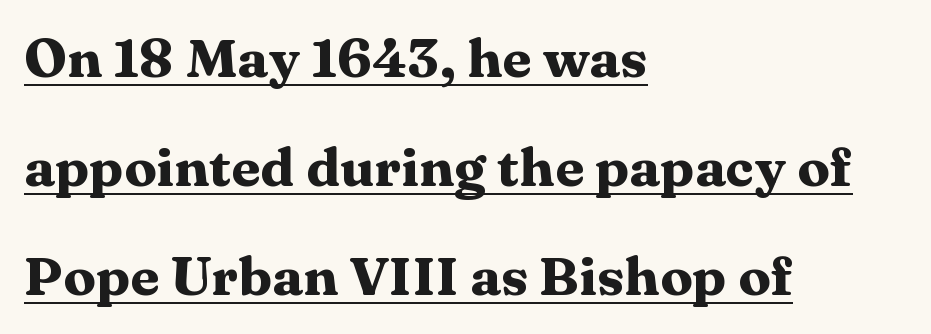
{"serif": "yes", "italic": "no", "bold": "yes", "weight": "heavy", "width": "wide", "stroke_contrast": "medium", "x_height": "medium", "monospaced": "no", "underline": "yes", "align": "left", "line_spacing": "loose", "line_spacing_ratio": 2.02, "letter_spacing": "normal", "letter_spacing_em": 0.0, "glyph_px": 54}
